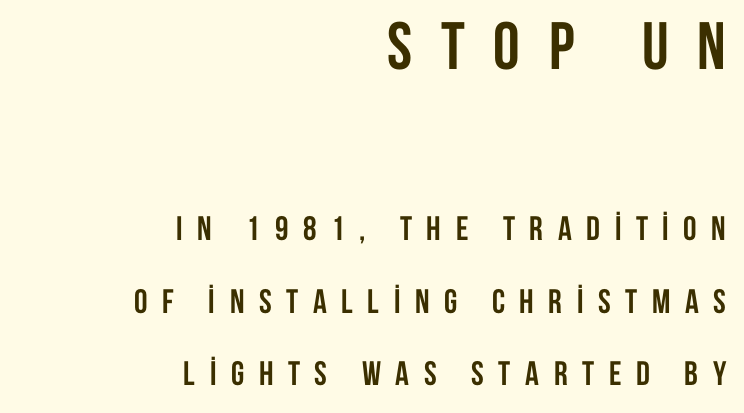
Typesetter's note: full bold, strokes at maximum text heaviness. The designer went with a sans here, leaving each stem footless. This sample uses an upright cut, with every glyph sitting square on the baseline. The letters are spread apart with noticeably loose tracking. These lines are rendered in a variable-pitch font. Horizontal alignment here is rightward, an uncommon choice for prose.
